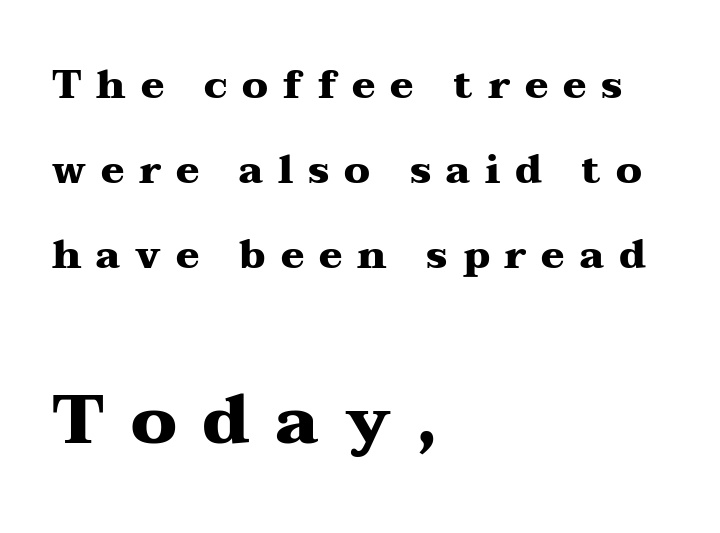
{"serif": "yes", "italic": "no", "bold": "yes", "weight": "heavy", "width": "wide", "stroke_contrast": "medium", "x_height": "medium", "monospaced": "no", "underline": "no", "align": "left", "line_spacing": "loose", "line_spacing_ratio": 2.18, "letter_spacing": "wide", "letter_spacing_em": 0.38, "larger_block": "second", "size_ratio": 1.77, "glyph_px": 69}
